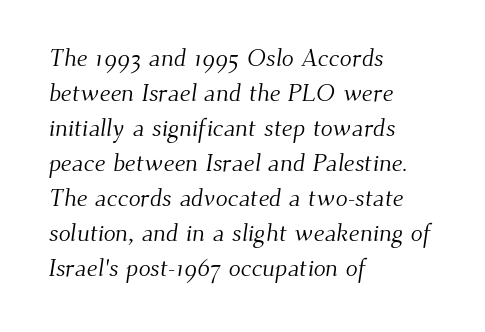
Clear beneath every line of the passage. The font is comparable to plain body text, perhaps lighter. If you drew a ruler down the left edge, every line would touch it. In terms of leading, this rendering sits right in the middle. Students, note that the glyphs here touch the page at normal intervals.
